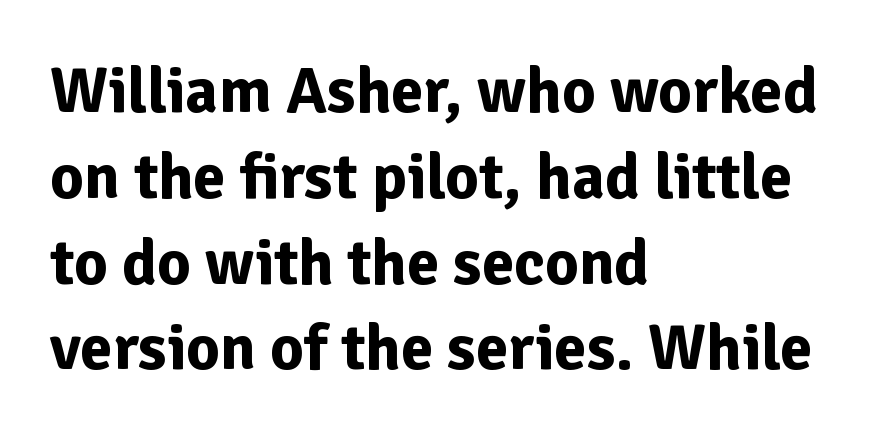
The image shows 65 px bold sans-serif type, upright; set left-aligned, normal line spacing (1.32x), normal letter spacing, not underlined; low stroke contrast and a medium x-height.
